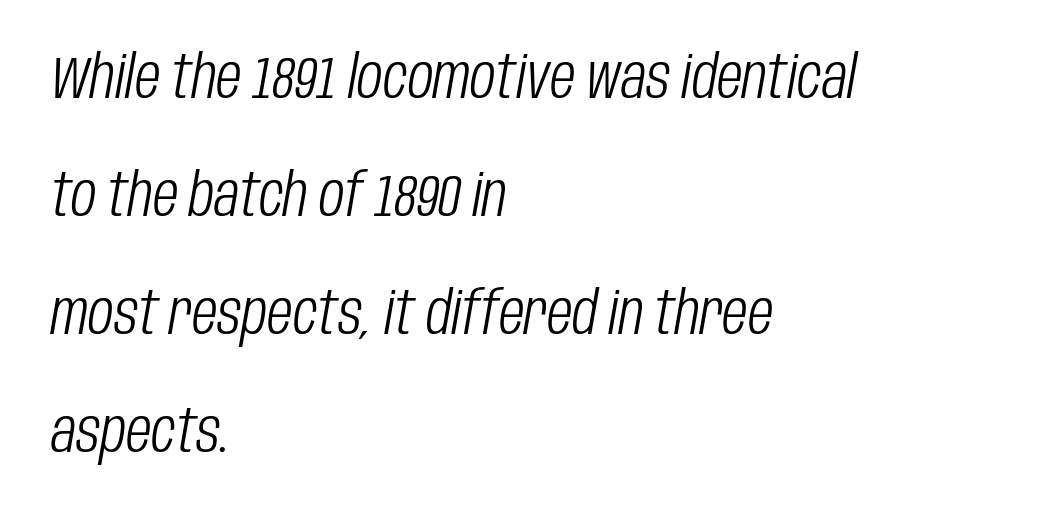
{"italic": "yes", "lean": "right", "slant_degrees": 10, "bold": "no", "weight": "light", "width": "condensed", "stroke_contrast": "low", "x_height": "large", "monospaced": "no", "underline": "no", "align": "left", "line_spacing": "loose", "line_spacing_ratio": 2.0, "letter_spacing": "normal", "letter_spacing_em": 0.0, "glyph_px": 59}
